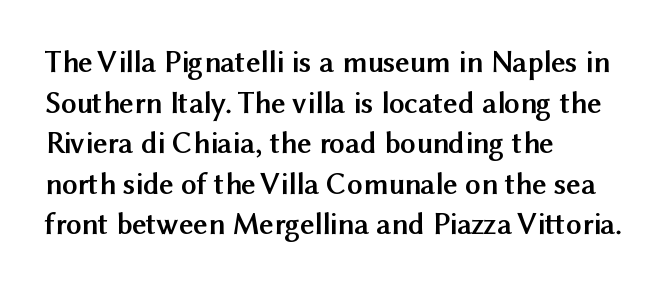
Q: Is the text bold? A: Yes.
Q: Is the text italic (slanted)? A: No, it is upright.
Q: Is the typeface a serif or a sans-serif typeface? A: Sans-serif.
Q: Is the text underlined? A: No.
Q: How is the paragraph aligned? A: Left-aligned.
Q: Is the spacing between letters normal or unusually wide? A: Normal.
Q: Is the spacing between lines tight, normal or loose? A: Normal.
Q: Width (condensed, normal, or wide)? A: Normal.
Q: Stroke contrast? A: Medium.
Q: x-height? A: Medium.
Q: Monospaced? A: No.
